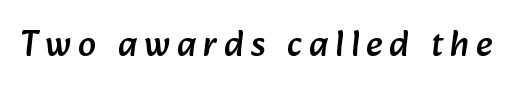
The image shows 36 px sans-serif type; set not underlined; low stroke contrast and a medium x-height.
